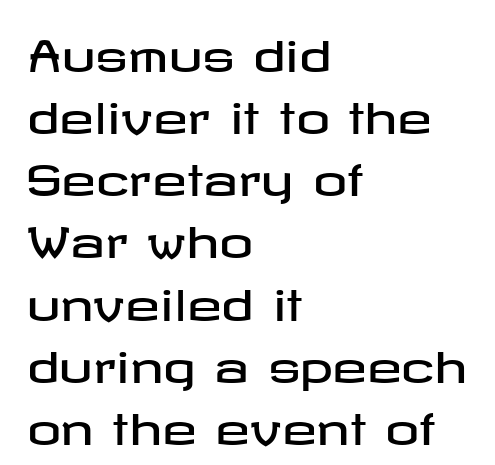
Are there feet on the stems? There aren't — it's a sans. The passage is arranged the way most books set body copy — flush left. The axis of the letterforms is exactly vertical. Horizontal bands of white between lines are of average thickness. Underlining? Definitely not there. There is no visible air inserted between adjacent glyphs.
